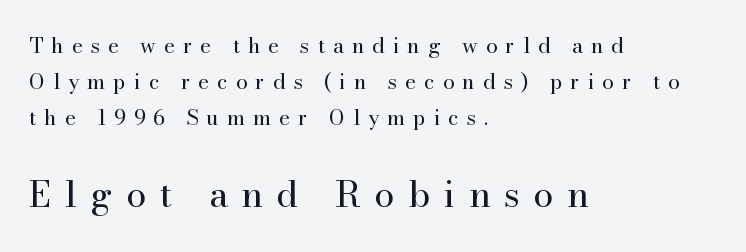
Q: Is the text bold? A: No.
Q: Is the text italic (slanted)? A: No, it is upright.
Q: Is the typeface a serif or a sans-serif typeface? A: Serif.
Q: Is the text underlined? A: No.
Q: How is the paragraph aligned? A: Left-aligned.
Q: Is the spacing between letters normal or unusually wide? A: Unusually wide.
Q: Which block of text is set in a larger size, the first (top) or the second (bottom)? A: The second (bottom) one.
Q: Width (condensed, normal, or wide)? A: Normal.
Q: Stroke contrast? A: High.
Q: x-height? A: Small.
Q: Monospaced? A: No.
